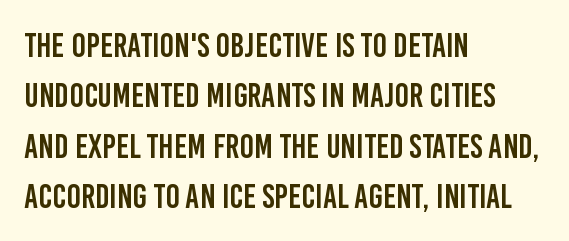
A typesetter would call this zero additional tracking. In terms of letterform style, serifs are entirely absent. Vertically, the passage feels balanced, rows spaced as you'd expect. The type sits square on the baseline with zero lean.
